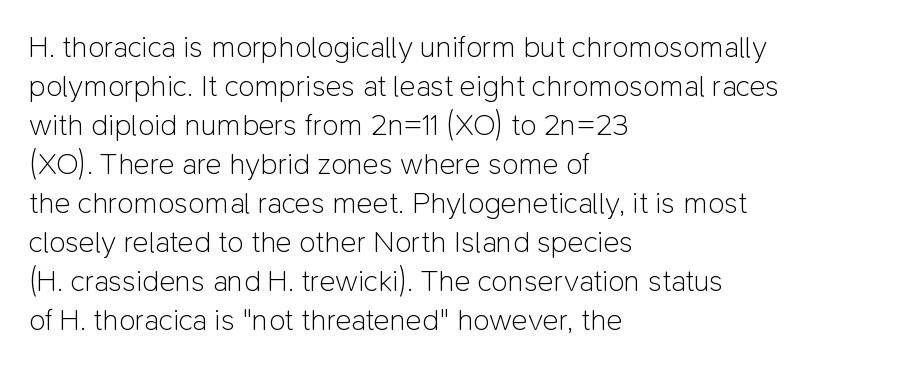
{"serif": "no", "italic": "no", "bold": "no", "weight": "light", "width": "normal", "stroke_contrast": "low", "x_height": "medium", "monospaced": "no", "underline": "no", "align": "left", "line_spacing": "normal", "line_spacing_ratio": 1.3, "letter_spacing": "normal", "letter_spacing_em": 0.0, "glyph_px": 30}
